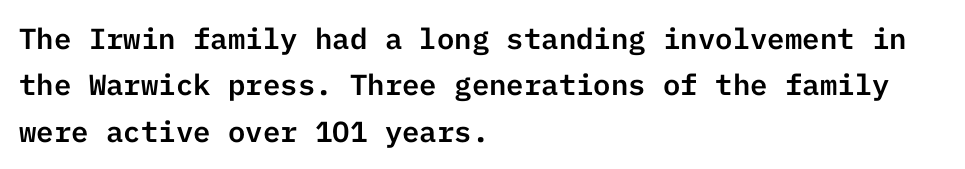
The passage shown is typeset with a sans-serif family. Descenders are the only things crossing below the line. Caption: standard tracking, unaltered. This sample uses an upright cut, with every glyph sitting square on the baseline. Notice how the passage keeps a crisp vertical edge on the left only. Vertical spacing — default.
